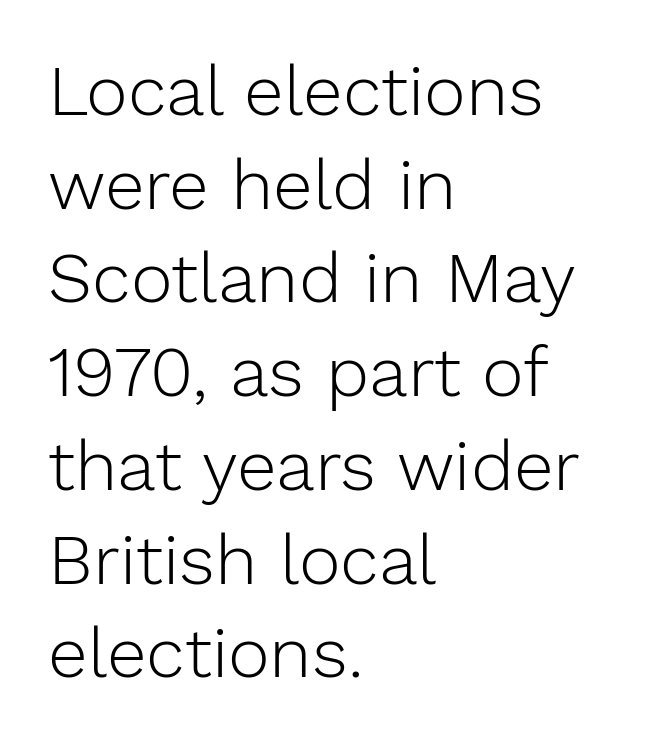
The image shows 71 px light sans-serif type, upright; set left-aligned, normal line spacing (1.32x), normal letter spacing, not underlined; low stroke contrast and a medium x-height.
